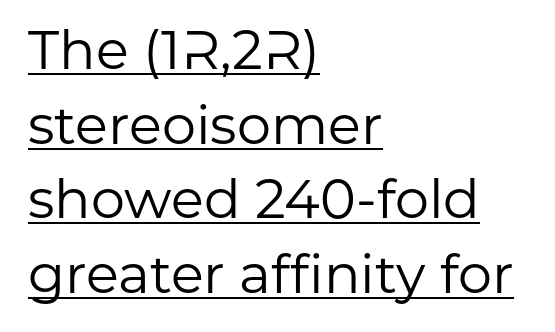
{"serif": "no", "italic": "no", "bold": "no", "weight": "regular", "width": "normal", "stroke_contrast": "low", "x_height": "medium", "monospaced": "no", "underline": "yes", "align": "left", "line_spacing": "normal", "line_spacing_ratio": 1.38, "letter_spacing": "normal", "letter_spacing_em": 0.0, "glyph_px": 54}
